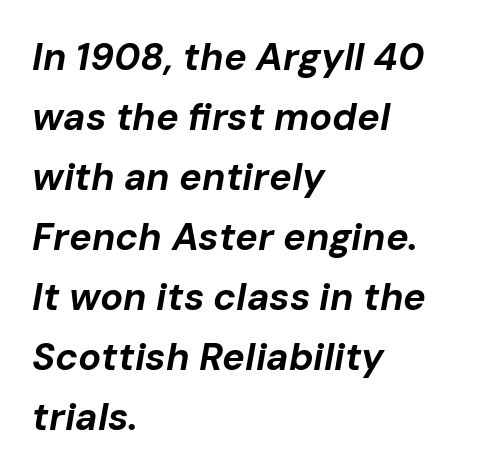
Regular leading. The face used here has the dense, thick strokes of a bold. The axis of the letterforms is tilted away from vertical. Does the copy run flush right? No — it runs flush left. You could not count columns in this text — the font is proportionally spaced.
